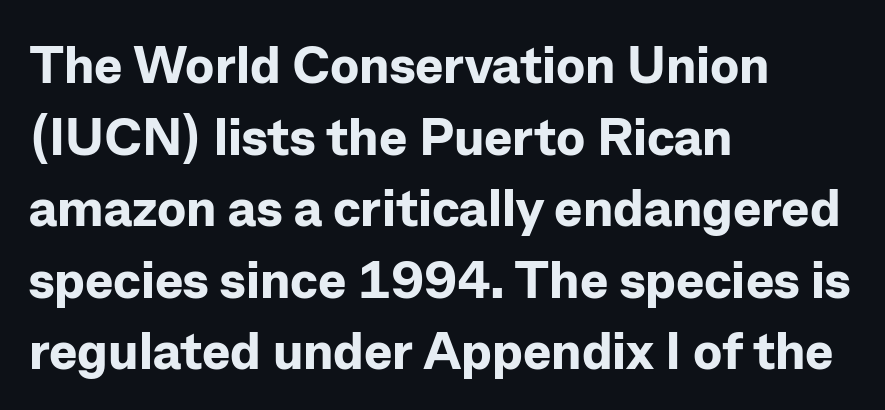
{"serif": "no", "italic": "no", "bold": "yes", "weight": "bold", "width": "normal", "stroke_contrast": "low", "x_height": "medium", "monospaced": "no", "underline": "no", "align": "left", "line_spacing": "normal", "line_spacing_ratio": 1.35, "letter_spacing": "normal", "letter_spacing_em": 0.0, "glyph_px": 53}
